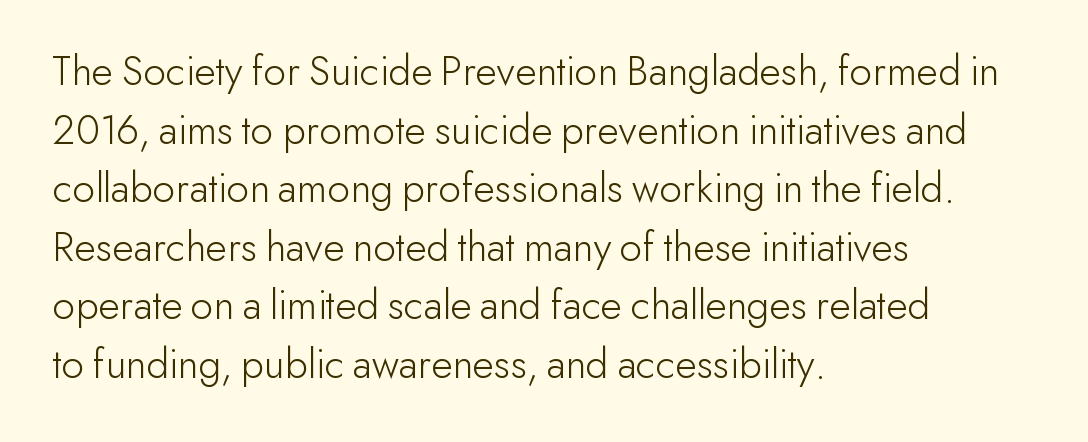
The image shows 44 px light sans-serif type, upright; set left-aligned, normal line spacing (1.33x), normal letter spacing, not underlined; low stroke contrast and a small x-height.
